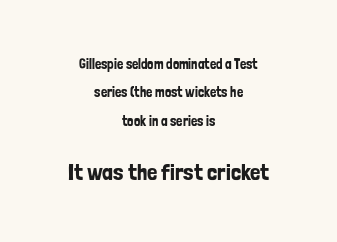
The image shows 23 px text type, upright; set centered, loose line spacing (2.02x), normal letter spacing, not underlined; the second (bottom) block is 1.64x larger.
